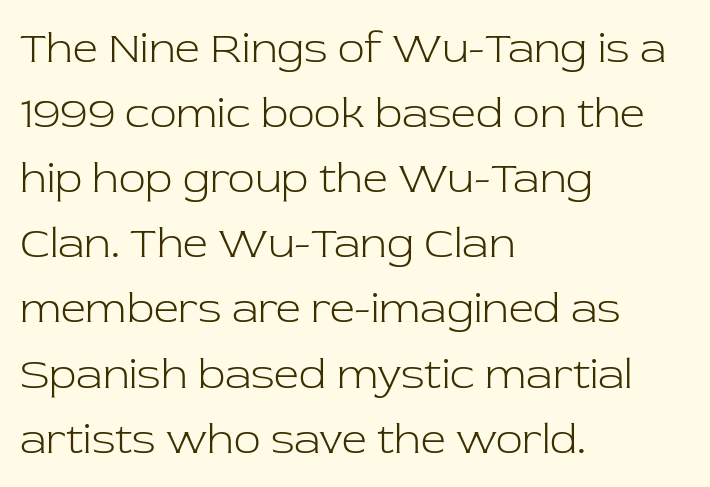
Q: Is the text bold? A: No.
Q: Is the text italic (slanted)? A: No, it is upright.
Q: Is the typeface a serif or a sans-serif typeface? A: Serif.
Q: Is the text underlined? A: No.
Q: How is the paragraph aligned? A: Left-aligned.
Q: Is the spacing between letters normal or unusually wide? A: Normal.
Q: Is the spacing between lines tight, normal or loose? A: Normal.
Q: Width (condensed, normal, or wide)? A: Normal.
Q: Stroke contrast? A: Low.
Q: x-height? A: Medium.
Q: Monospaced? A: No.
